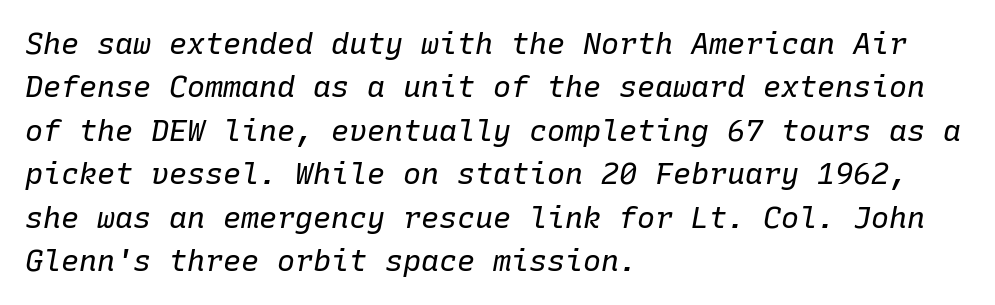
Q: Is the text bold? A: No.
Q: Is the text italic (slanted)? A: Yes, it leans right by about 10 degrees.
Q: Is the text underlined? A: No.
Q: How is the paragraph aligned? A: Left-aligned.
Q: Is the spacing between letters normal or unusually wide? A: Normal.
Q: Is the spacing between lines tight, normal or loose? A: Normal.
Q: Width (condensed, normal, or wide)? A: Normal.
Q: Stroke contrast? A: Low.
Q: x-height? A: Medium.
Q: Monospaced? A: Yes.
